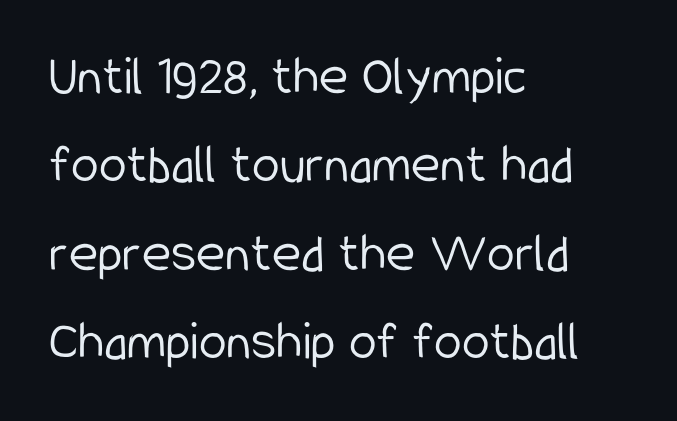
In terms of posture, this sample is upright. The face used here is a sans, in the tradition of grotesques and geometrics. Just letters on the line, the space beneath them empty. The designer left line spacing at the default. Spacing verdict: proportional, widths tailored to each character.
